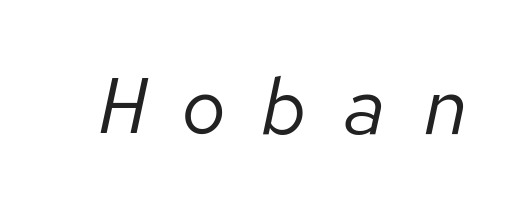
{"italic": "yes", "lean": "right", "slant_degrees": 12, "bold": "no", "weight": "regular", "width": "normal", "stroke_contrast": "low", "x_height": "medium", "monospaced": "yes", "underline": "no", "letter_spacing": "wide", "letter_spacing_em": 0.42, "glyph_px": 79}
